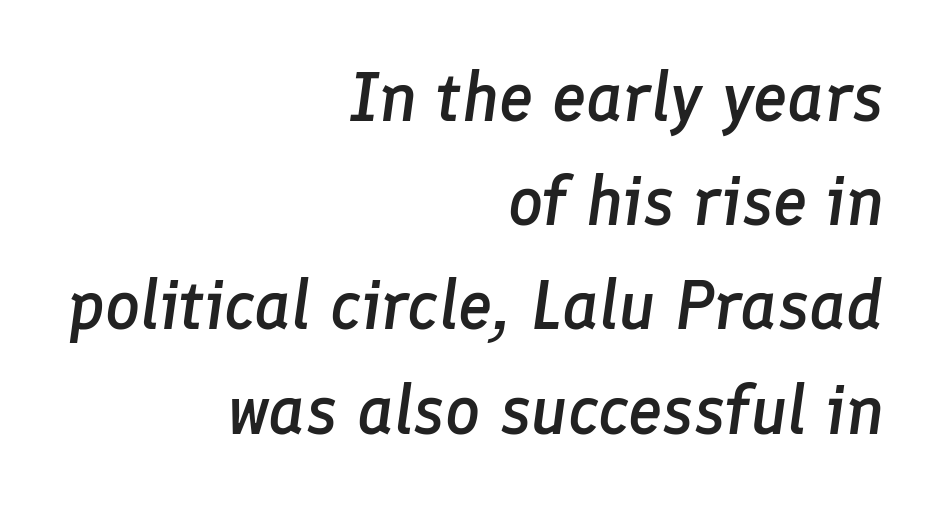
Think of a printed novel: that variable character pitch is what you see here. The strip under each line holds only bare page. You can tell it's italic because the verticals aren't actually vertical. These lines sit exactly where default settings would place them. These lines keep a tight, regular rhythm from letter to letter. The lines are quadded right.
